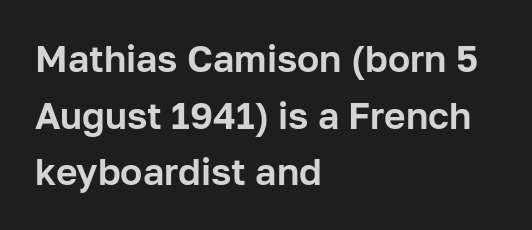
Q: Is the text italic (slanted)? A: No, it is upright.
Q: Is the typeface a serif or a sans-serif typeface? A: Sans-serif.
Q: Is the text underlined? A: No.
Q: How is the paragraph aligned? A: Left-aligned.
Q: Is the spacing between letters normal or unusually wide? A: Normal.
Q: Is the spacing between lines tight, normal or loose? A: Normal.
Q: Width (condensed, normal, or wide)? A: Normal.
Q: Stroke contrast? A: Low.
Q: x-height? A: Medium.
Q: Monospaced? A: No.
